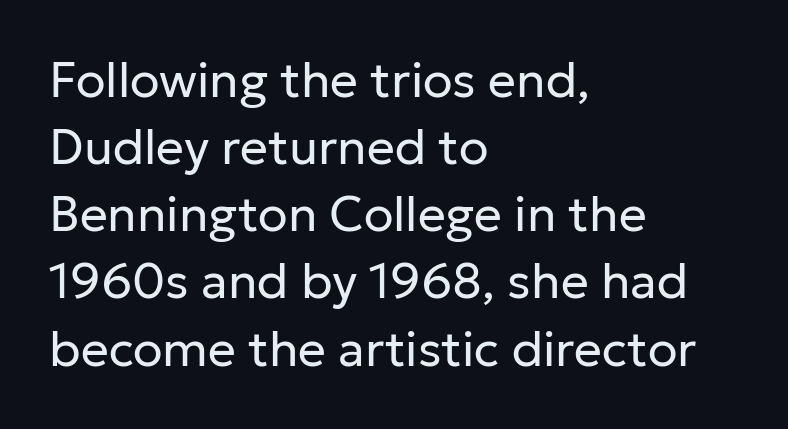
The image shows 49 px regular-weight sans-serif type, upright; set left-aligned, normal line spacing (1.37x), normal letter spacing, not underlined; low stroke contrast and a medium x-height.
